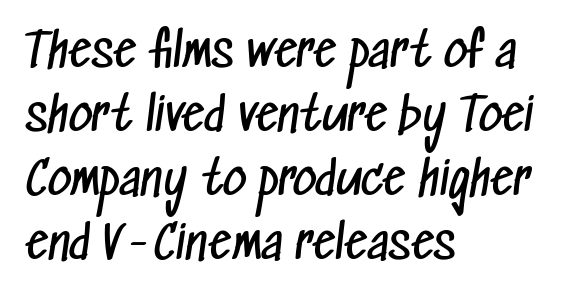
The image shows 46 px regular-weight, condensed sans-serif type; set left-aligned, normal line spacing (1.39x), normal letter spacing, not underlined; low stroke contrast and a medium x-height.
